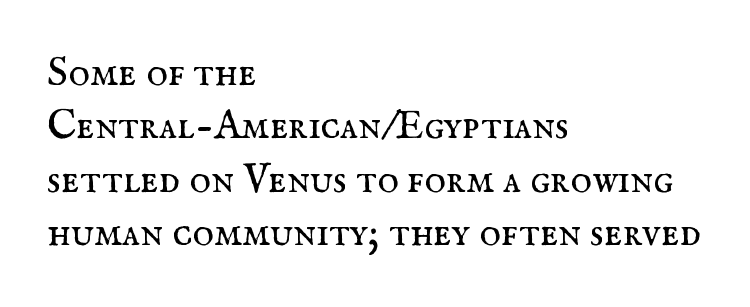
{"serif": "yes", "italic": "no", "bold": "no", "weight": "regular", "width": "normal", "stroke_contrast": "medium", "x_height": "small", "monospaced": "no", "underline": "no", "align": "left", "line_spacing": "normal", "line_spacing_ratio": 1.3, "letter_spacing": "normal", "letter_spacing_em": 0.0, "glyph_px": 41}
